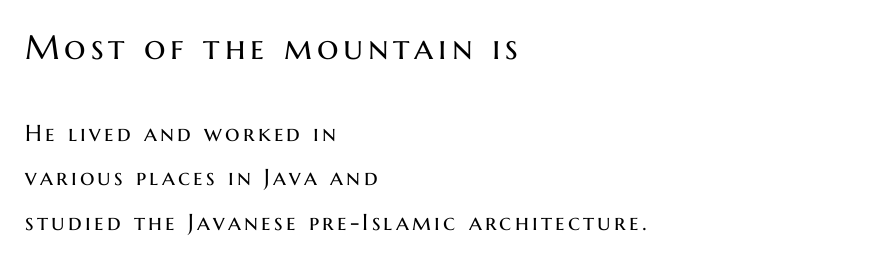
The image shows 34 px regular-weight sans-serif type, upright; set left-aligned, loose line spacing (1.93x), not underlined; the first (top) block is 1.48x larger; medium stroke contrast and a medium x-height.
